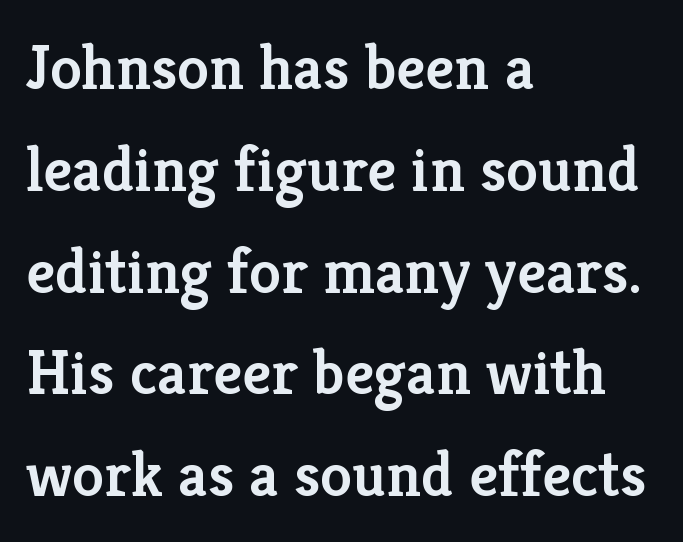
{"serif": "yes", "italic": "no", "bold": "semi", "weight": "semibold", "width": "normal", "stroke_contrast": "low", "x_height": "medium", "monospaced": "no", "underline": "no", "align": "left", "line_spacing": "normal", "line_spacing_ratio": 1.59, "letter_spacing": "normal", "letter_spacing_em": 0.0, "glyph_px": 64}
